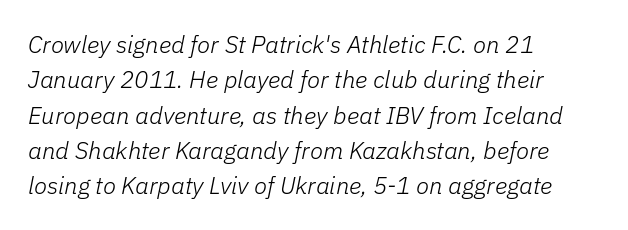
{"italic": "yes", "lean": "right", "slant_degrees": 11, "bold": "no", "underline": "no", "align": "left", "line_spacing": "normal", "line_spacing_ratio": 1.47, "letter_spacing": "normal", "letter_spacing_em": 0.0, "glyph_px": 24}
